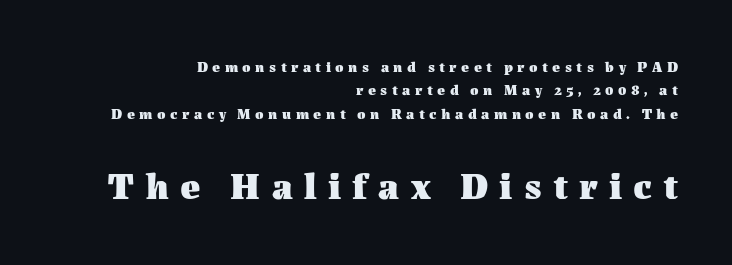
The image shows 38 px heavy type, upright; set right-aligned, normal line spacing (1.56x), unusually wide letter spacing (+0.3 em), not underlined; the second (bottom) block is 2.53x larger; medium stroke contrast and a medium x-height.
